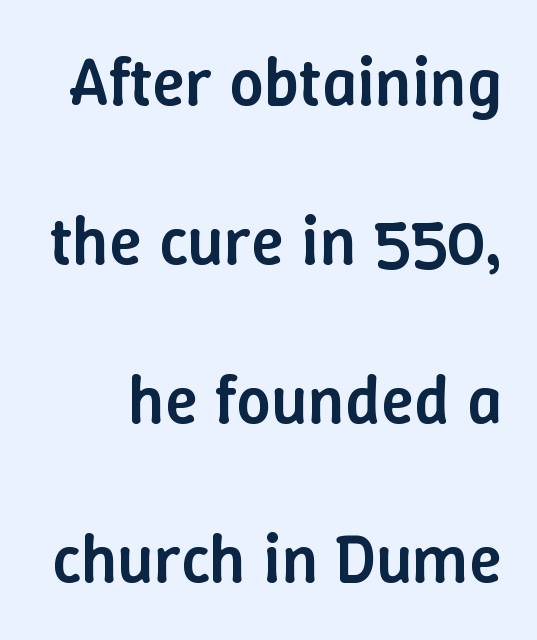
The image shows 68 px semibold type, upright; set loose line spacing (2.34x), normal letter spacing, not underlined; low stroke contrast and a medium x-height.
